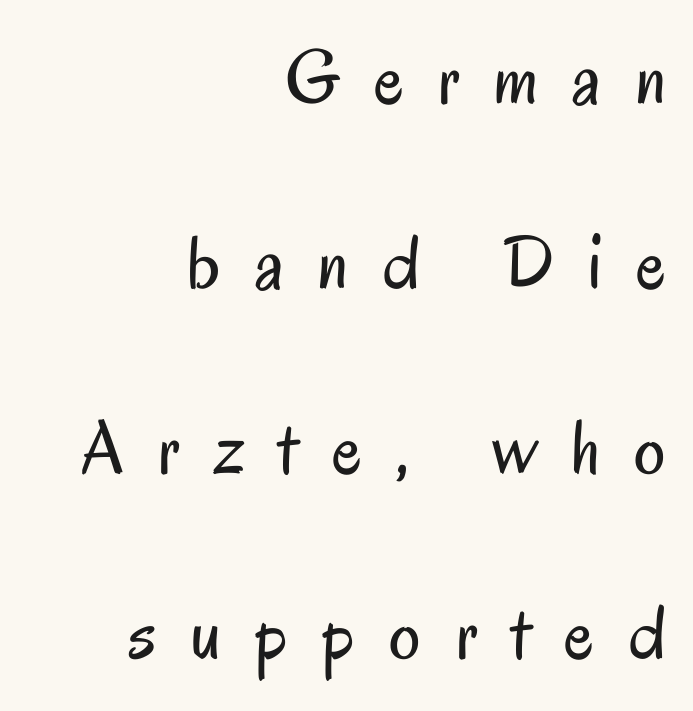
Compared with typical paragraphs, the rows here are farther apart. Observe the wide spacing: letters keep a clear distance from each other. The weight tops out at a normal text grade. This rendering employs a face without finishing strokes, i.e., a sans-serif.
